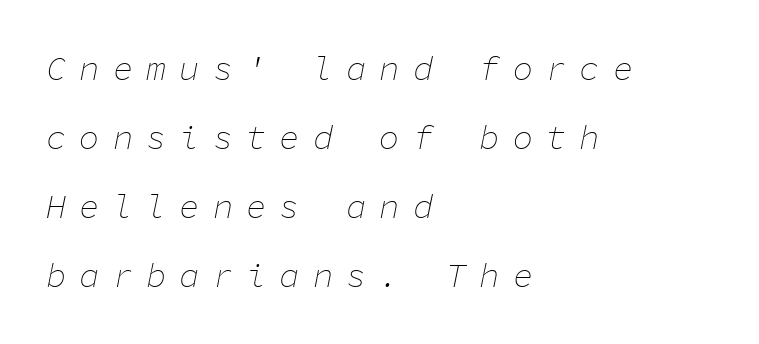
{"italic": "yes", "lean": "right", "slant_degrees": 11, "bold": "no", "weight": "thin", "width": "normal", "stroke_contrast": "low", "x_height": "medium", "monospaced": "yes", "underline": "no", "align": "left", "line_spacing": "loose", "line_spacing_ratio": 2.03, "letter_spacing": "wide", "letter_spacing_em": 0.38, "glyph_px": 34}
